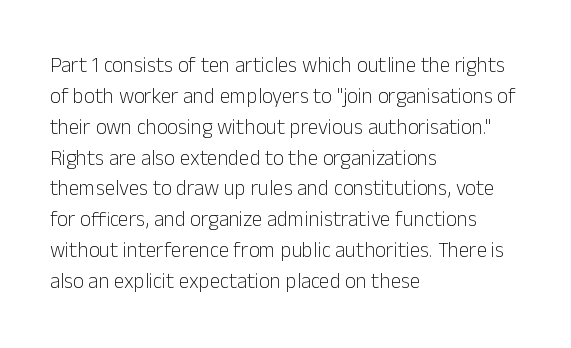
If you drew a line through each stem, it would be perfectly vertical. Leftover space on each line is placed entirely after the last word. The vertical gap from one line to the next is medium. The specimen omits any rule beneath the text block's lines.
